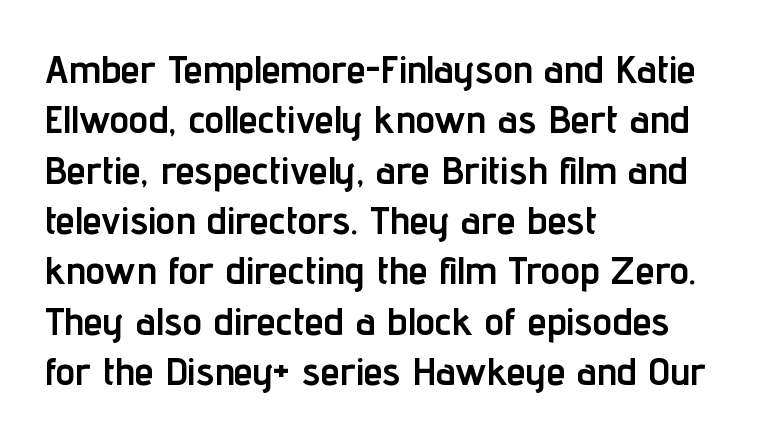
Q: Is the text bold? A: Yes.
Q: Is the text italic (slanted)? A: No, it is upright.
Q: Is the typeface a serif or a sans-serif typeface? A: Sans-serif.
Q: Is the text underlined? A: No.
Q: How is the paragraph aligned? A: Left-aligned.
Q: Is the spacing between letters normal or unusually wide? A: Normal.
Q: Is the spacing between lines tight, normal or loose? A: Normal.
Q: Width (condensed, normal, or wide)? A: Condensed.
Q: Stroke contrast? A: Low.
Q: x-height? A: Medium.
Q: Monospaced? A: No.
